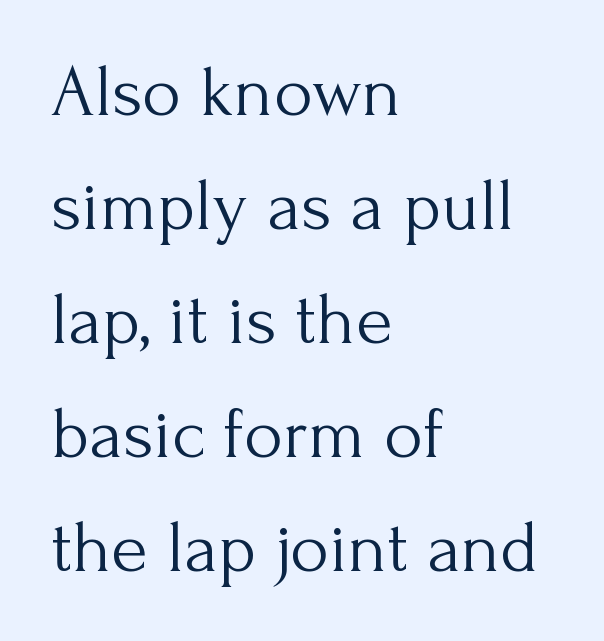
{"serif": "yes", "italic": "no", "bold": "no", "weight": "light", "width": "normal", "stroke_contrast": "medium", "x_height": "small", "monospaced": "no", "underline": "no", "align": "left", "line_spacing": "normal", "line_spacing_ratio": 1.54, "letter_spacing": "normal", "letter_spacing_em": 0.0, "glyph_px": 74}
